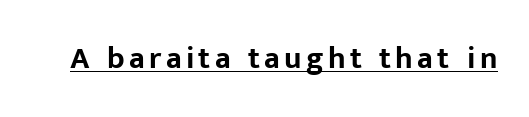
{"serif": "no", "italic": "no", "bold": "yes", "weight": "bold", "width": "normal", "stroke_contrast": "low", "x_height": "medium", "monospaced": "no", "underline": "yes", "glyph_px": 31}
